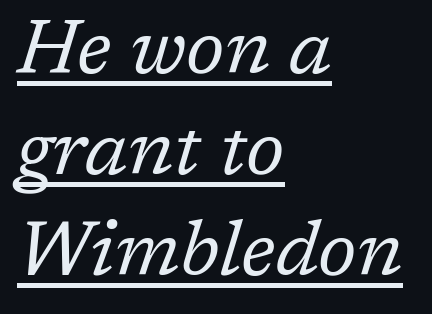
{"serif": "yes", "italic": "yes", "lean": "right", "slant_degrees": 17, "bold": "no", "weight": "regular", "width": "normal", "stroke_contrast": "low", "x_height": "medium", "monospaced": "no", "underline": "yes", "align": "left", "line_spacing": "normal", "line_spacing_ratio": 1.33, "letter_spacing": "normal", "letter_spacing_em": 0.0, "glyph_px": 76}
